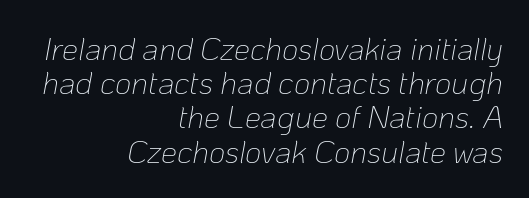
{"italic": "yes", "lean": "right", "slant_degrees": 10, "bold": "no", "weight": "thin", "width": "normal", "stroke_contrast": "low", "x_height": "medium", "monospaced": "no", "underline": "no", "align": "right", "line_spacing": "tight", "line_spacing_ratio": 1.07, "letter_spacing": "normal", "letter_spacing_em": 0.0, "glyph_px": 32}
